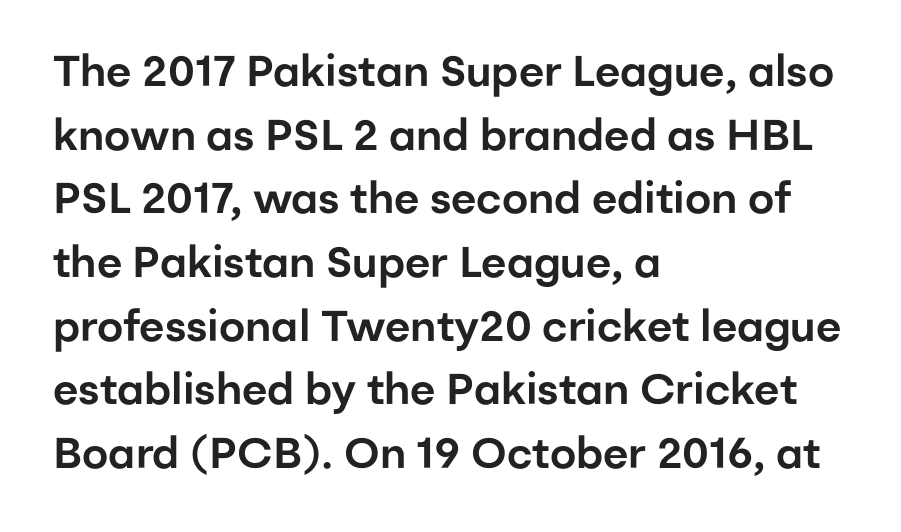
The image shows 43 px sans-serif type, upright; set left-aligned, normal line spacing (1.48x), normal letter spacing, not underlined; low stroke contrast and a medium x-height.
